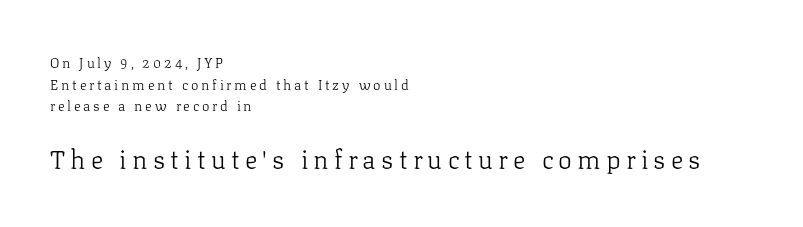
{"italic": "no", "bold": "no", "underline": "no", "align": "left", "line_spacing": "normal", "line_spacing_ratio": 1.55, "letter_spacing": "wide", "letter_spacing_em": 0.2, "larger_block": "second", "size_ratio": 1.86, "glyph_px": 26}
